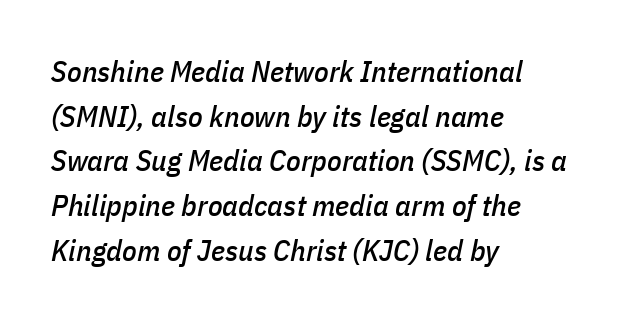
Q: Is the text italic (slanted)? A: Yes, it leans right by about 11 degrees.
Q: Is the text underlined? A: No.
Q: How is the paragraph aligned? A: Left-aligned.
Q: Is the spacing between letters normal or unusually wide? A: Normal.
Q: Is the spacing between lines tight, normal or loose? A: Normal.
Q: Width (condensed, normal, or wide)? A: Condensed.
Q: Stroke contrast? A: Low.
Q: x-height? A: Medium.
Q: Monospaced? A: No.
